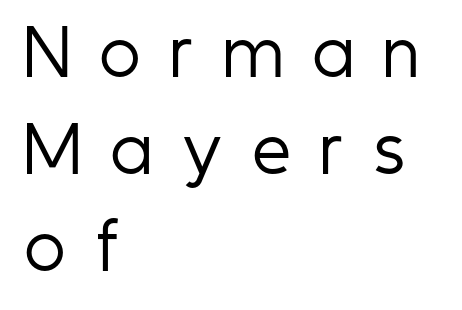
{"serif": "no", "italic": "no", "bold": "no", "weight": "regular", "width": "condensed", "stroke_contrast": "low", "x_height": "medium", "monospaced": "no", "underline": "no", "align": "left", "line_spacing": "normal", "line_spacing_ratio": 1.59, "letter_spacing": "wide", "letter_spacing_em": 0.49, "glyph_px": 61}
